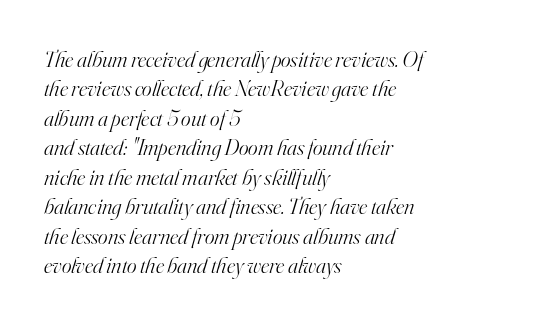
The image shows 23 px text type, italic (leaning right); set left-aligned, normal line spacing (1.28x), normal letter spacing, not underlined.
